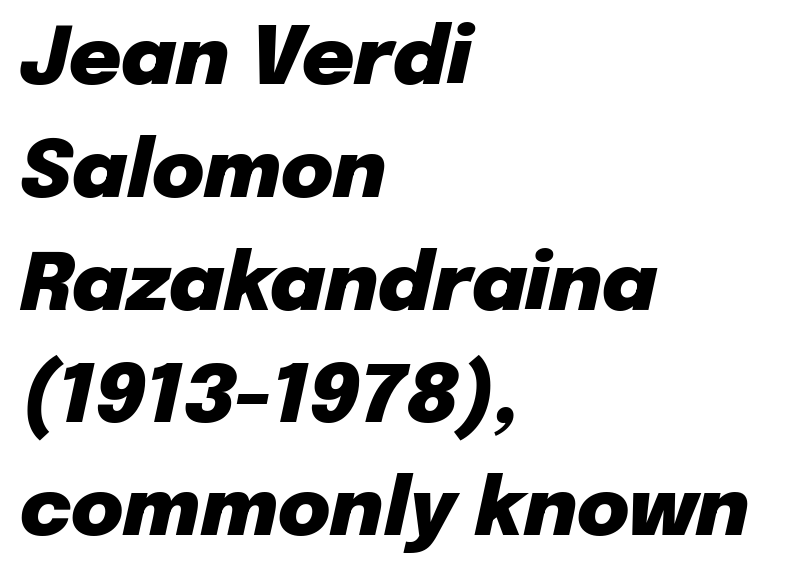
Letters rest on an invisible, unmarked baseline. A typesetter would call this proportional, since set widths differ per character. Look at the tracking — it's just the regular setting, nothing added. Does the lettering tilt? It does — this is italic.
